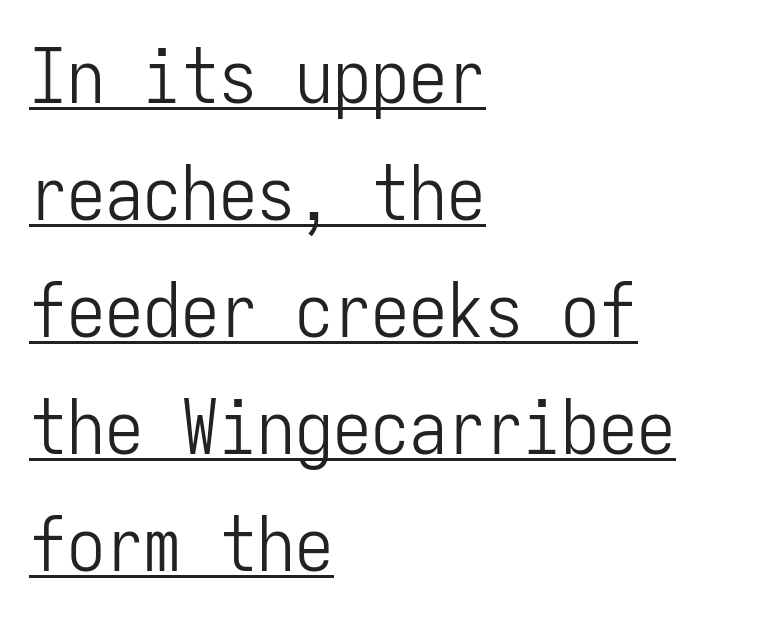
{"serif": "no", "italic": "no", "bold": "no", "weight": "light", "width": "condensed", "stroke_contrast": "low", "x_height": "medium", "monospaced": "yes", "underline": "yes", "align": "left", "line_spacing": "normal", "line_spacing_ratio": 1.54, "letter_spacing": "normal", "letter_spacing_em": 0.0, "glyph_px": 76}
